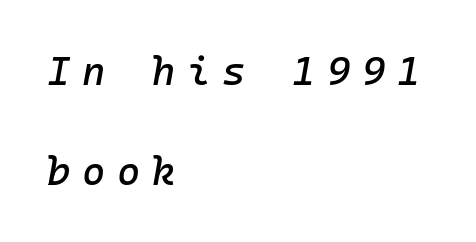
{"italic": "yes", "lean": "right", "slant_degrees": 10, "width": "normal", "stroke_contrast": "low", "x_height": "medium", "underline": "no", "align": "left", "line_spacing": "loose", "line_spacing_ratio": 2.49, "letter_spacing": "wide", "letter_spacing_em": 0.29, "glyph_px": 40}
